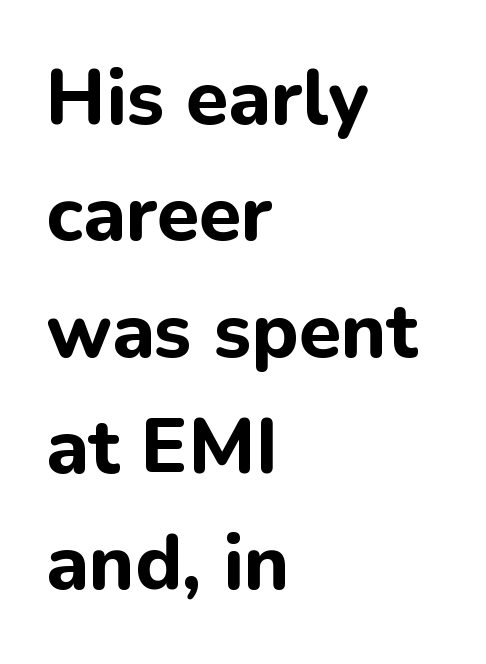
{"serif": "no", "italic": "no", "bold": "yes", "weight": "bold", "width": "normal", "stroke_contrast": "low", "x_height": "medium", "monospaced": "no", "underline": "no", "align": "left", "line_spacing": "normal", "line_spacing_ratio": 1.51, "letter_spacing": "normal", "letter_spacing_em": 0.0, "glyph_px": 77}
